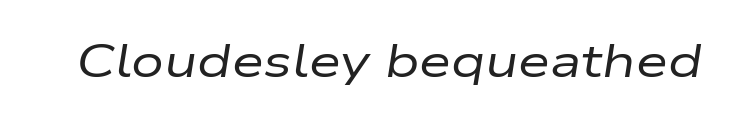
The image shows 46 px regular-weight, wide type, italic (leaning right); set normal letter spacing, not underlined; low stroke contrast and a medium x-height.
